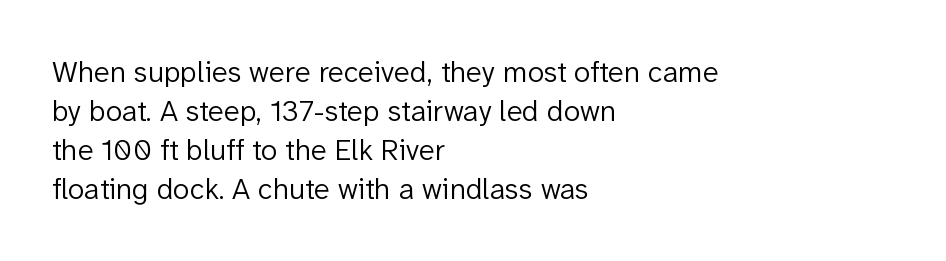
Q: Is the text bold? A: No.
Q: Is the text italic (slanted)? A: No, it is upright.
Q: Is the typeface a serif or a sans-serif typeface? A: Sans-serif.
Q: Is the text underlined? A: No.
Q: How is the paragraph aligned? A: Left-aligned.
Q: Is the spacing between letters normal or unusually wide? A: Normal.
Q: Is the spacing between lines tight, normal or loose? A: Normal.
Q: Width (condensed, normal, or wide)? A: Normal.
Q: Stroke contrast? A: Low.
Q: x-height? A: Medium.
Q: Monospaced? A: No.
